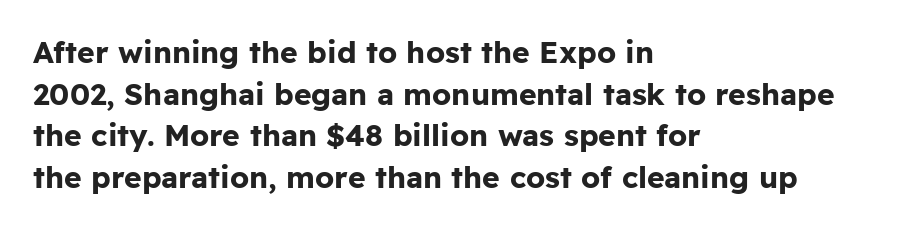
The image shows 30 px bold sans-serif type, upright; set left-aligned, normal line spacing (1.39x), normal letter spacing, not underlined; low stroke contrast and a medium x-height.
